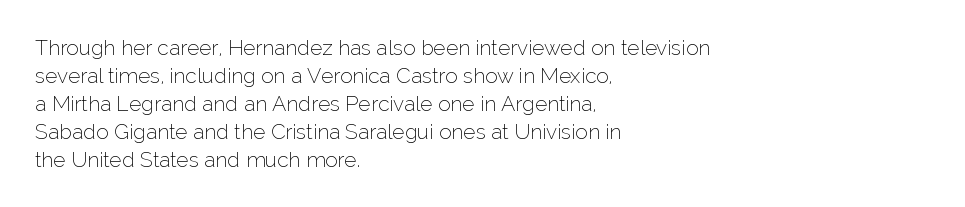
Q: Is the text bold? A: No.
Q: Is the text italic (slanted)? A: No, it is upright.
Q: Is the text underlined? A: No.
Q: How is the paragraph aligned? A: Left-aligned.
Q: Is the spacing between letters normal or unusually wide? A: Normal.
Q: Is the spacing between lines tight, normal or loose? A: Normal.
